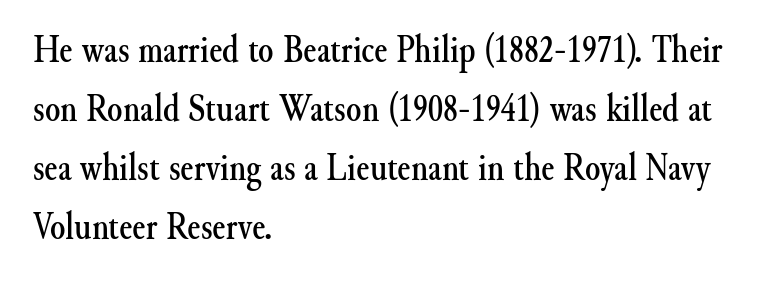
The image shows 39 px serif type, upright; set left-aligned, normal line spacing (1.51x), normal letter spacing, not underlined; medium stroke contrast and a small x-height.
